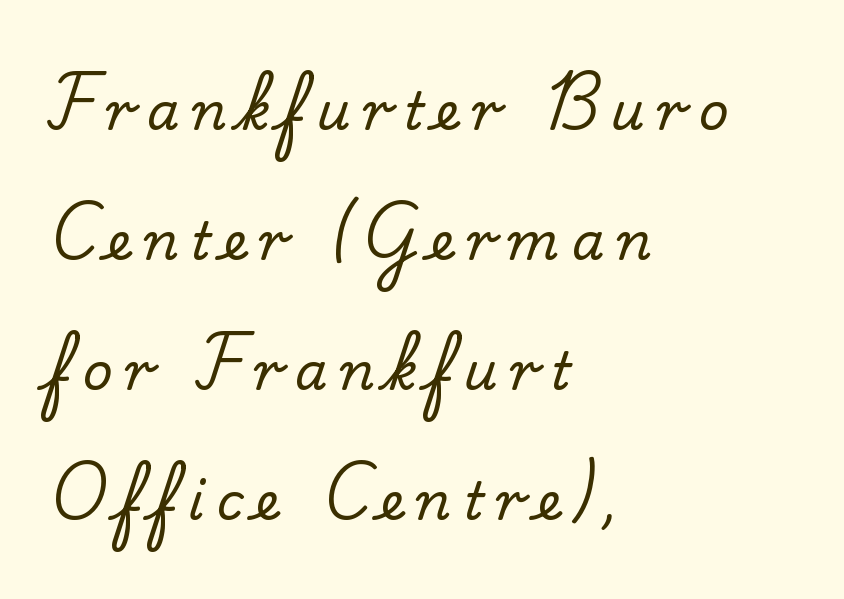
The image shows 52 px serif type; set left-aligned, loose line spacing (2.5x), unusually wide letter spacing (+0.24 em), not underlined; low stroke contrast and a small x-height.
